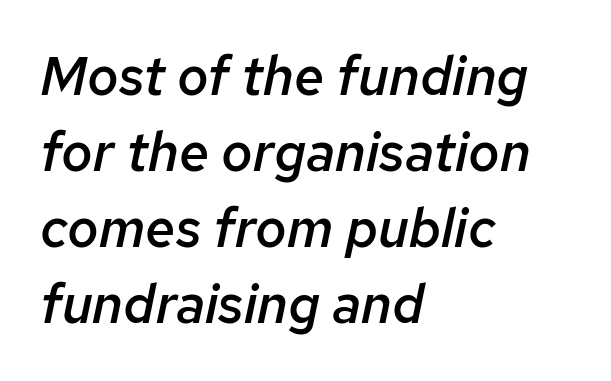
The image shows 54 px semibold type, italic (leaning right); set left-aligned, normal line spacing (1.41x), normal letter spacing, not underlined; low stroke contrast and a medium x-height.
